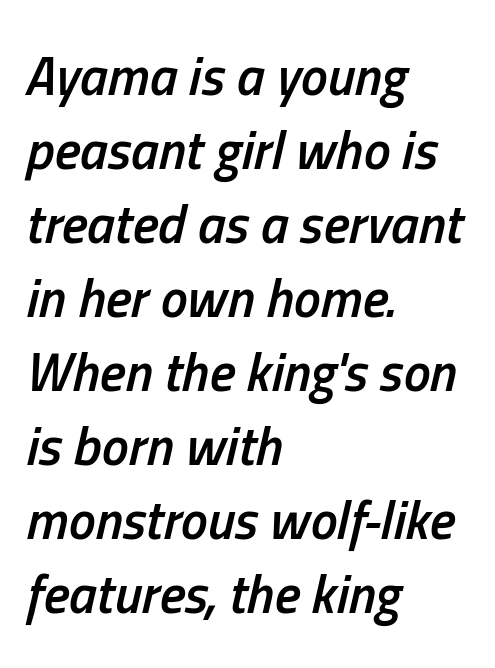
The typesetting leans somewhat heavy: a semibold. A typesetter would call this leading conventional body-copy spacing. The typography opts for an oblique posture over an upright one. Lines of text with bare space underneath.
